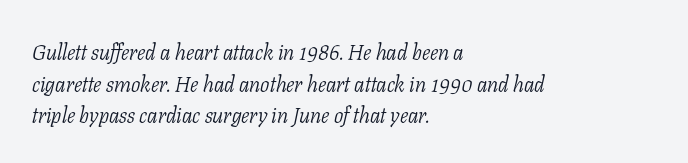
The image shows 22 px text type, italic (leaning right); set left-aligned, normal line spacing (1.44x), normal letter spacing, not underlined.
